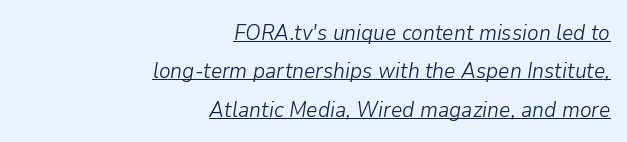
{"italic": "yes", "lean": "right", "slant_degrees": 9, "bold": "no", "underline": "yes", "align": "right", "line_spacing_ratio": 1.74, "letter_spacing": "normal", "letter_spacing_em": 0.0, "glyph_px": 22}
